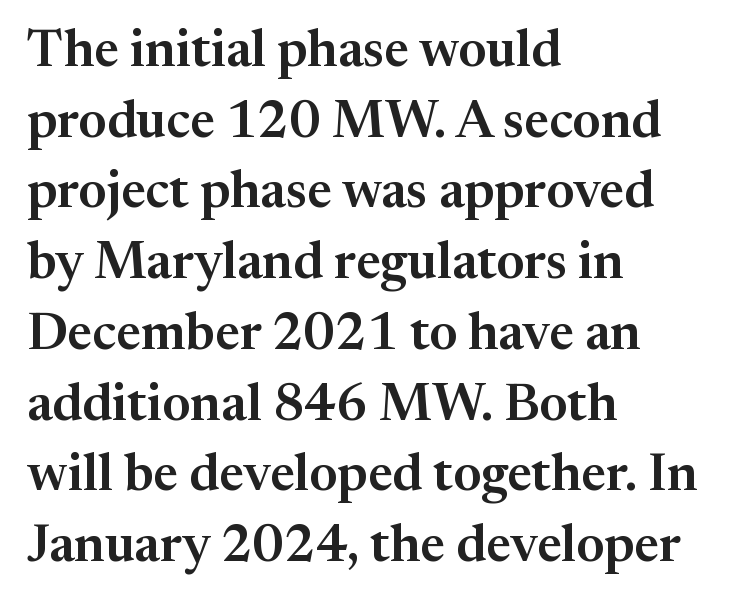
The words here are not underlined. If you drew a ruler down the left edge, every line would touch it. Is there any slant? The stems are plumb. Yep, those are serifs on the letters.
